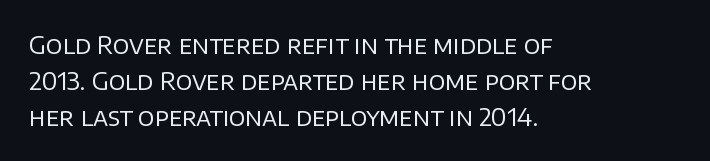
The image shows 24 px text type, upright; set left-aligned, normal line spacing (1.5x), normal letter spacing, not underlined.
